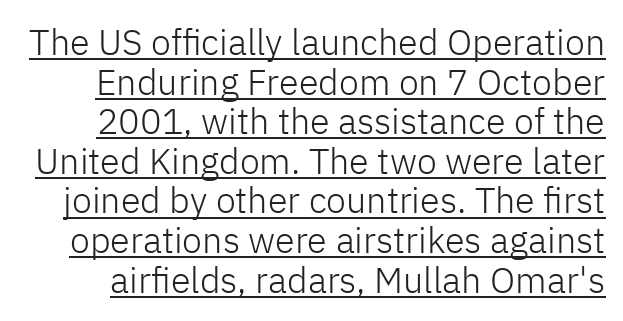
Q: Is the text bold? A: No.
Q: Is the text italic (slanted)? A: No, it is upright.
Q: Is the typeface a serif or a sans-serif typeface? A: Sans-serif.
Q: Is the text underlined? A: Yes.
Q: Is the spacing between letters normal or unusually wide? A: Normal.
Q: Is the spacing between lines tight, normal or loose? A: Tight.
Q: Width (condensed, normal, or wide)? A: Normal.
Q: Stroke contrast? A: Low.
Q: x-height? A: Medium.
Q: Monospaced? A: No.
